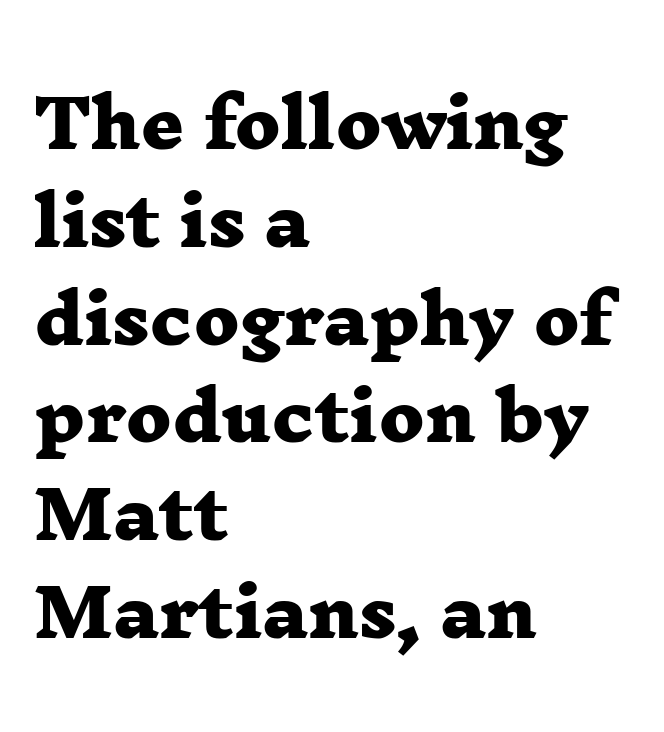
The image shows 67 px heavy, wide serif type; set left-aligned, normal line spacing (1.46x), normal letter spacing, not underlined; low stroke contrast and a medium x-height.
